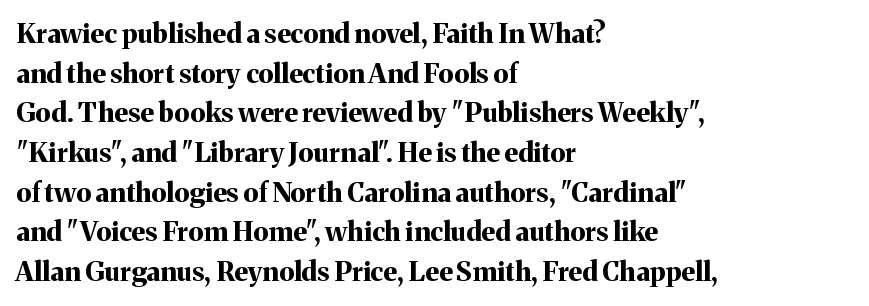
Q: Is the text bold? A: Yes.
Q: Is the text italic (slanted)? A: No, it is upright.
Q: Is the text underlined? A: No.
Q: How is the paragraph aligned? A: Left-aligned.
Q: Is the spacing between letters normal or unusually wide? A: Normal.
Q: Is the spacing between lines tight, normal or loose? A: Normal.
